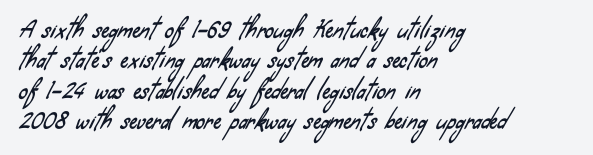
{"underline": "no", "align": "left", "line_spacing": "normal", "line_spacing_ratio": 1.38, "letter_spacing": "normal", "letter_spacing_em": 0.0, "glyph_px": 22}
